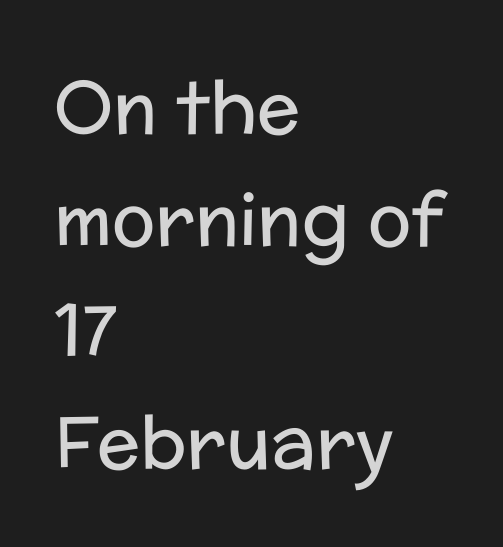
Q: Is the text bold? A: No.
Q: Is the text italic (slanted)? A: No, it is upright.
Q: Is the typeface a serif or a sans-serif typeface? A: Sans-serif.
Q: Is the text underlined? A: No.
Q: How is the paragraph aligned? A: Left-aligned.
Q: Is the spacing between letters normal or unusually wide? A: Normal.
Q: Is the spacing between lines tight, normal or loose? A: Normal.
Q: Width (condensed, normal, or wide)? A: Normal.
Q: Stroke contrast? A: Low.
Q: x-height? A: Medium.
Q: Monospaced? A: No.
